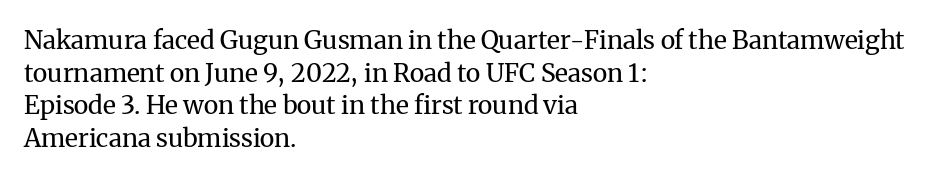
The image shows 25 px text type, upright; set left-aligned, normal line spacing (1.31x), normal letter spacing, not underlined.
